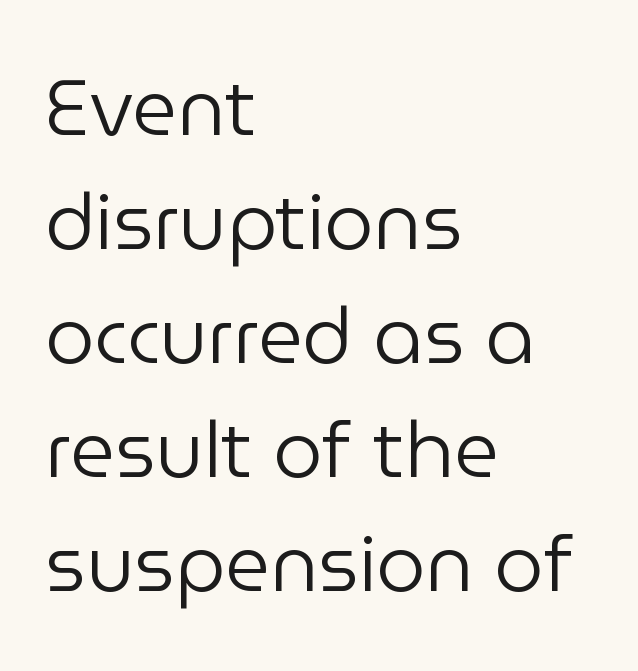
Q: Is the text bold? A: No.
Q: Is the text italic (slanted)? A: No, it is upright.
Q: Is the typeface a serif or a sans-serif typeface? A: Sans-serif.
Q: Is the text underlined? A: No.
Q: How is the paragraph aligned? A: Left-aligned.
Q: Is the spacing between letters normal or unusually wide? A: Normal.
Q: Is the spacing between lines tight, normal or loose? A: Normal.
Q: Width (condensed, normal, or wide)? A: Normal.
Q: Stroke contrast? A: Low.
Q: x-height? A: Medium.
Q: Monospaced? A: No.
